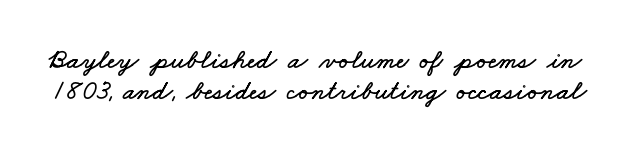
Tracking here is standard; glyphs follow each other at the usual distance. Plain, unruled lines of type. A typesetter would call this proportional, since set widths differ per character. The space between consecutive lines is stingy.
